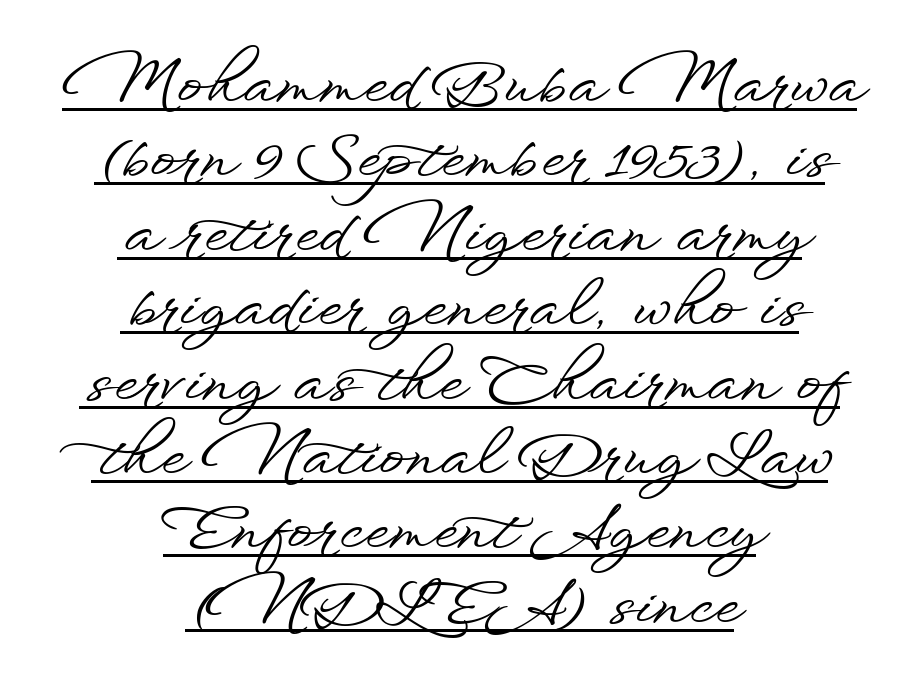
The image shows 62 px wide sans-serif type; set centered, line spacing 1.2x, normal letter spacing, underlined; low stroke contrast and a small x-height.
